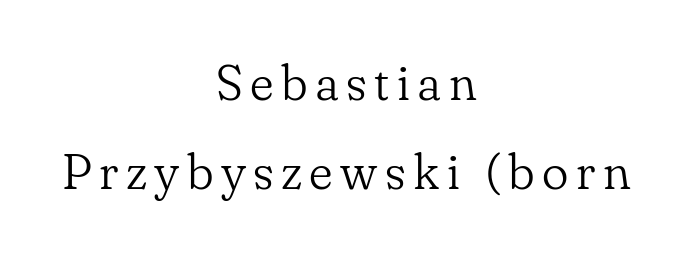
Q: Is the text bold? A: No.
Q: Is the text italic (slanted)? A: No, it is upright.
Q: Is the typeface a serif or a sans-serif typeface? A: Serif.
Q: Is the text underlined? A: No.
Q: How is the paragraph aligned? A: Centered.
Q: Width (condensed, normal, or wide)? A: Normal.
Q: Stroke contrast? A: Low.
Q: x-height? A: Small.
Q: Monospaced? A: No.
